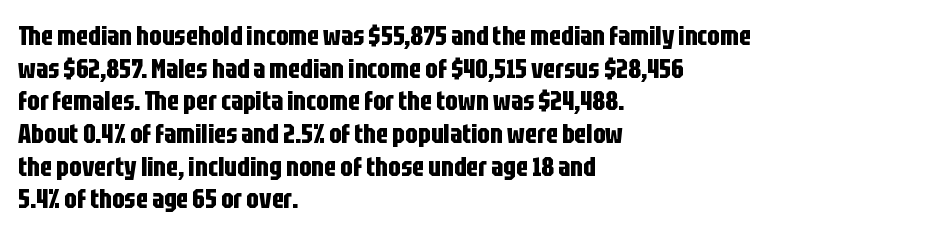
The image shows 27 px bold type, upright; set left-aligned, line spacing 1.21x, normal letter spacing, not underlined.
